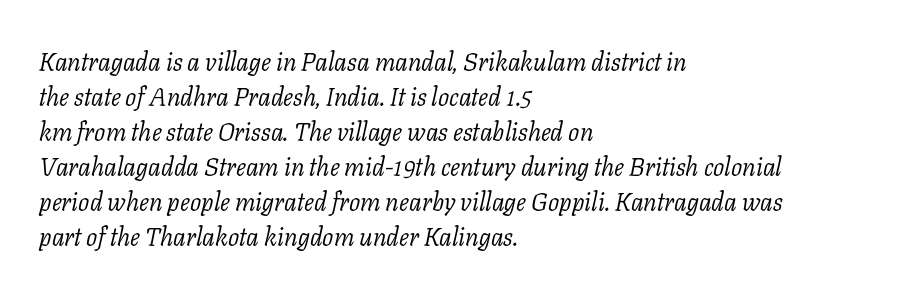
{"italic": "yes", "lean": "right", "slant_degrees": 11, "bold": "no", "underline": "no", "align": "left", "line_spacing": "normal", "line_spacing_ratio": 1.4, "letter_spacing": "normal", "letter_spacing_em": 0.0, "glyph_px": 25}
